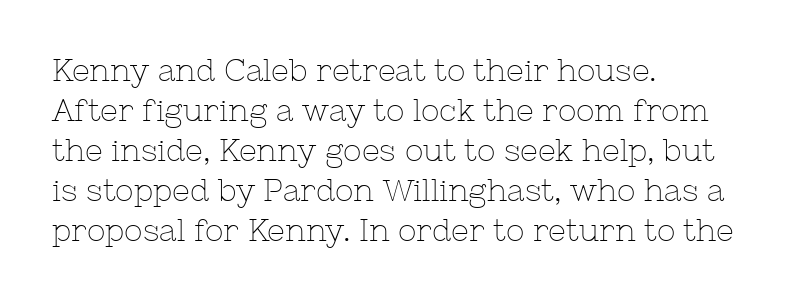
Interline gaps are of average width in this sample. This is serif lettering, the kind often seen in printed books. The face looks like a standard text weight, possibly lighter. Spacing verdict: proportional, widths tailored to each character. Underlining? Definitely not there.
